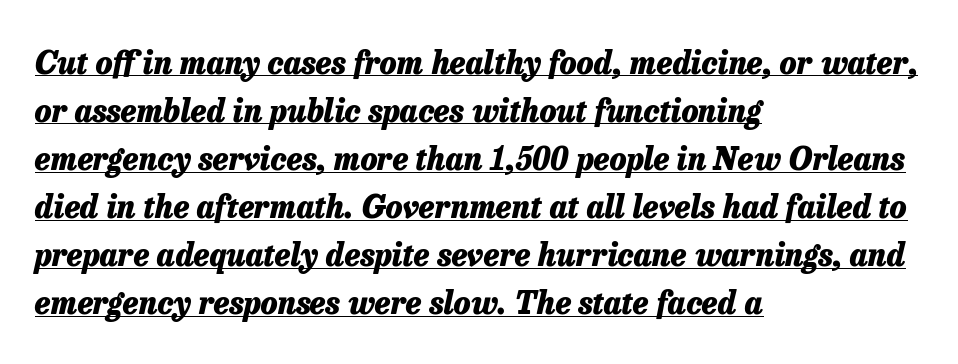
{"italic": "yes", "lean": "right", "slant_degrees": 13, "bold": "yes", "weight": "heavy", "width": "normal", "stroke_contrast": "low", "x_height": "medium", "monospaced": "no", "underline": "yes", "align": "left", "line_spacing": "normal", "line_spacing_ratio": 1.55, "letter_spacing": "normal", "letter_spacing_em": 0.0, "glyph_px": 31}
